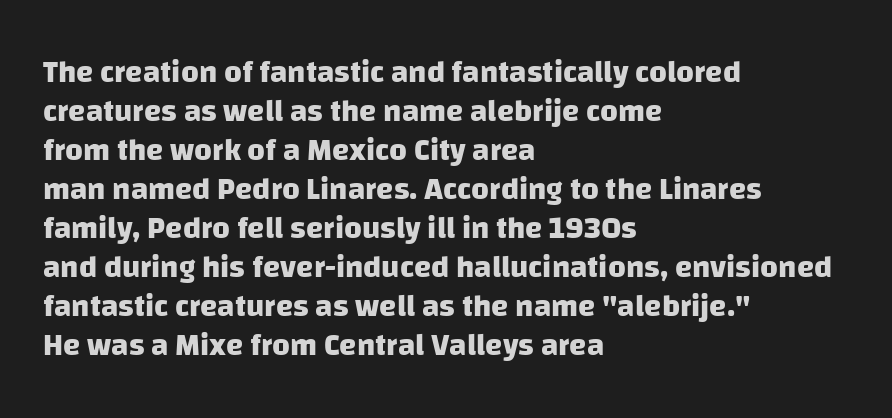
Has an underline been added? It has not. Interline gaps are of average width in this sample. Line starts are locked; line ends wander. Each glyph is drawn with heavy, bold strokes.
